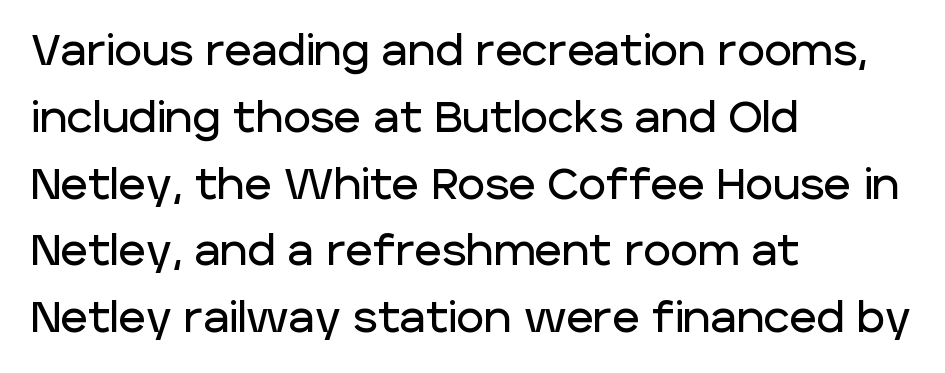
Q: Is the text italic (slanted)? A: No, it is upright.
Q: Is the typeface a serif or a sans-serif typeface? A: Sans-serif.
Q: Is the text underlined? A: No.
Q: How is the paragraph aligned? A: Left-aligned.
Q: Is the spacing between letters normal or unusually wide? A: Normal.
Q: Is the spacing between lines tight, normal or loose? A: Normal.
Q: Width (condensed, normal, or wide)? A: Normal.
Q: Stroke contrast? A: Low.
Q: x-height? A: Large.
Q: Monospaced? A: No.
